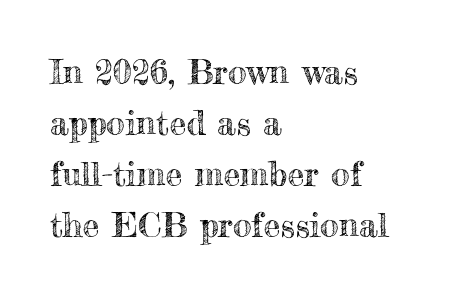
The image shows 34 px text type, upright; set left-aligned, normal line spacing (1.5x), normal letter spacing, not underlined; a small x-height.
